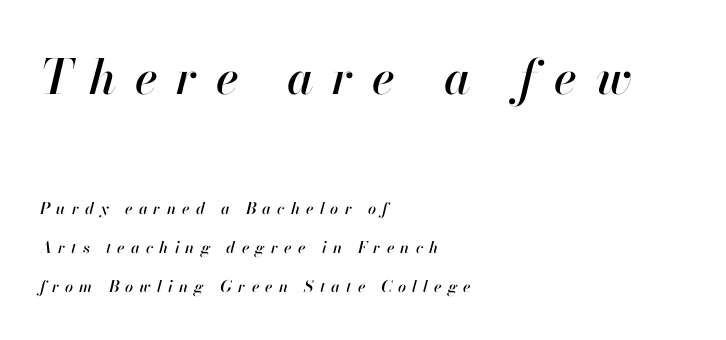
The image shows 48 px text type, italic (leaning right); set left-aligned, loose line spacing (2.45x), unusually wide letter spacing (+0.38 em), not underlined; the first (top) block is 3.0x larger; high stroke contrast and a small x-height.
